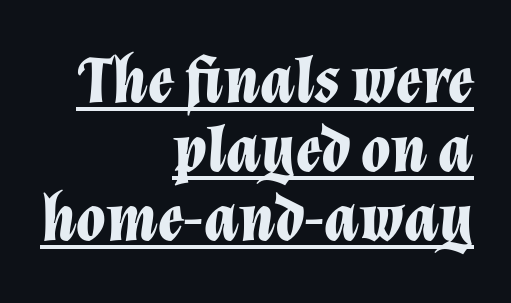
Q: Is the text bold? A: Yes.
Q: Is the text italic (slanted)? A: Yes, it leans right by about 12 degrees.
Q: Is the text underlined? A: Yes.
Q: How is the paragraph aligned? A: Right-aligned.
Q: Is the spacing between letters normal or unusually wide? A: Normal.
Q: Is the spacing between lines tight, normal or loose? A: Tight.
Q: Width (condensed, normal, or wide)? A: Normal.
Q: Stroke contrast? A: Low.
Q: x-height? A: Medium.
Q: Monospaced? A: No.
